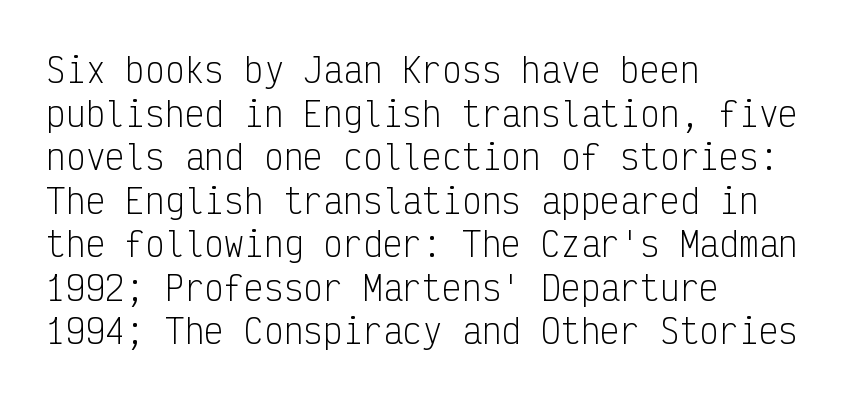
What's the leading like? Ordinary, nothing unusual. Type without underlining. Heaviness? Minimal to ordinary, like unemphasized prose. The font's upright variant was chosen for this text. A typesetter would label this face a sans. The type is set solid horizontally, with unmodified tracking.
